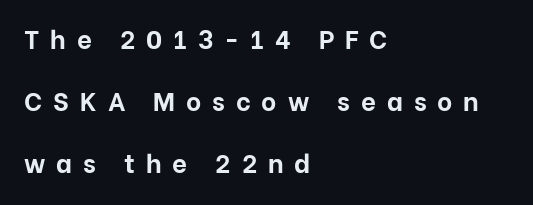
Q: Is the text bold? A: Yes.
Q: Is the text italic (slanted)? A: No, it is upright.
Q: Is the text underlined? A: No.
Q: How is the paragraph aligned? A: Left-aligned.
Q: Is the spacing between letters normal or unusually wide? A: Unusually wide.
Q: Is the spacing between lines tight, normal or loose? A: Loose.
